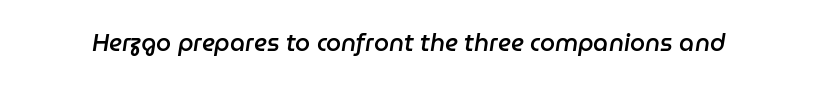
The image shows 24 px text type, italic (leaning right); set normal letter spacing, not underlined.
